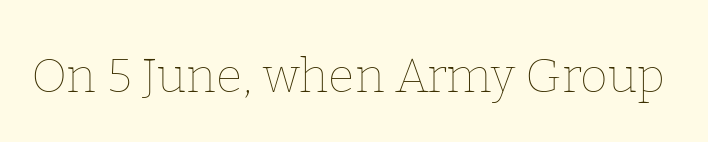
Q: Is the text bold? A: No.
Q: Is the text italic (slanted)? A: No, it is upright.
Q: Is the text underlined? A: No.
Q: Is the spacing between letters normal or unusually wide? A: Normal.
Q: Width (condensed, normal, or wide)? A: Normal.
Q: Stroke contrast? A: Low.
Q: x-height? A: Medium.
Q: Monospaced? A: No.
